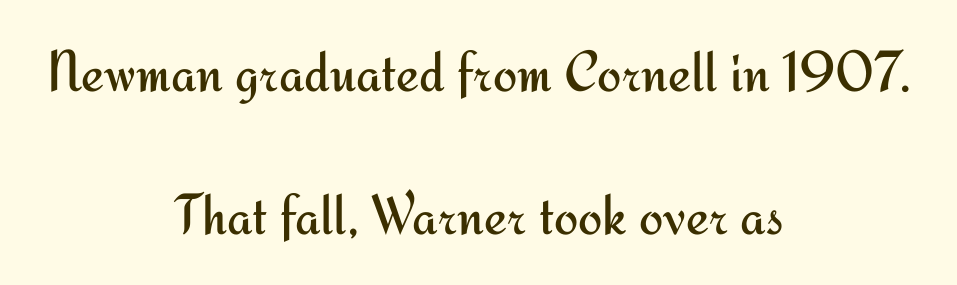
{"serif": "no", "italic": "no", "bold": "no", "weight": "regular", "width": "normal", "stroke_contrast": "medium", "x_height": "small", "monospaced": "no", "underline": "no", "align": "center", "line_spacing": "loose", "line_spacing_ratio": 2.46, "letter_spacing": "normal", "letter_spacing_em": 0.0, "glyph_px": 58}
